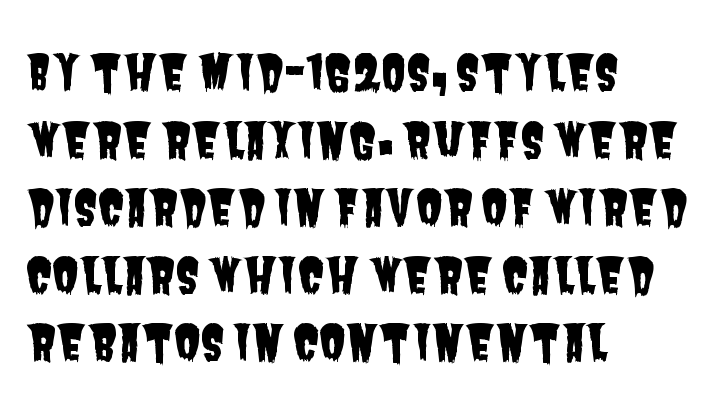
The image shows 49 px condensed sans-serif type; set left-aligned, normal line spacing (1.38x), normal letter spacing, not underlined; low stroke contrast and a large x-height.
